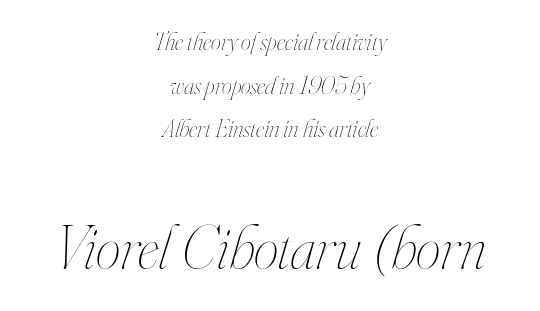
{"italic": "yes", "lean": "right", "slant_degrees": 16, "bold": "no", "weight": "thin", "width": "condensed", "stroke_contrast": "high", "x_height": "small", "monospaced": "no", "underline": "no", "align": "center", "line_spacing_ratio": 1.75, "letter_spacing": "normal", "letter_spacing_em": 0.0, "larger_block": "second", "size_ratio": 2.52, "glyph_px": 63}
